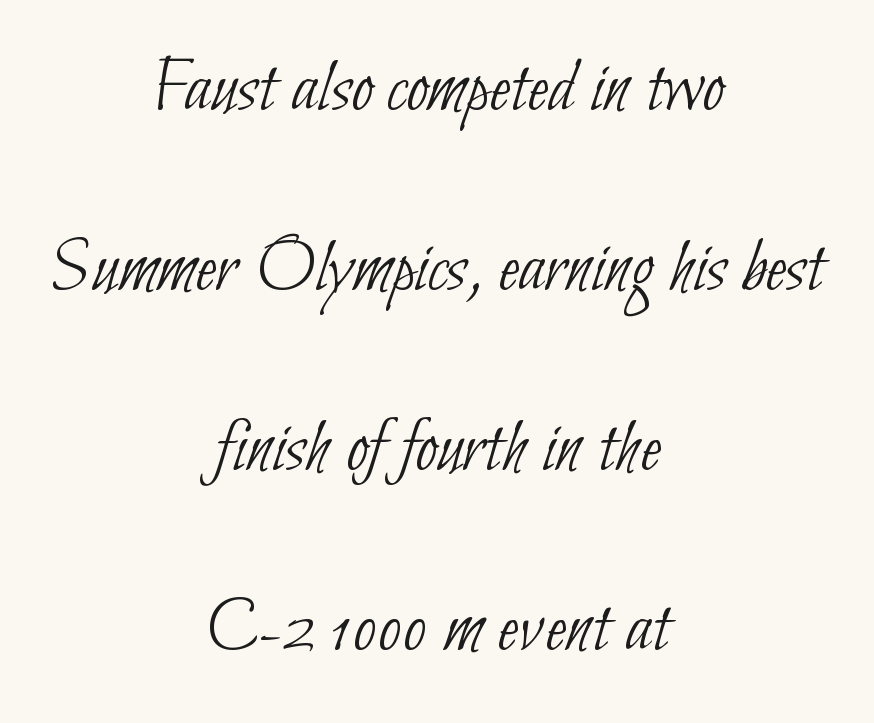
Q: Is the text bold? A: No.
Q: Is the typeface a serif or a sans-serif typeface? A: Sans-serif.
Q: Is the text underlined? A: No.
Q: How is the paragraph aligned? A: Centered.
Q: Is the spacing between letters normal or unusually wide? A: Normal.
Q: Is the spacing between lines tight, normal or loose? A: Loose.
Q: Width (condensed, normal, or wide)? A: Condensed.
Q: Stroke contrast? A: Low.
Q: x-height? A: Small.
Q: Monospaced? A: No.
